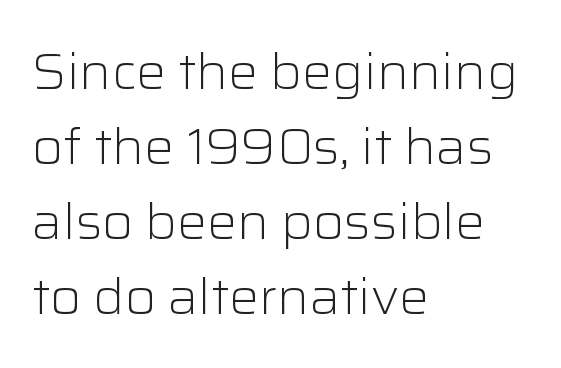
Q: Is the text bold? A: No.
Q: Is the text italic (slanted)? A: No, it is upright.
Q: Is the typeface a serif or a sans-serif typeface? A: Sans-serif.
Q: Is the text underlined? A: No.
Q: How is the paragraph aligned? A: Left-aligned.
Q: Is the spacing between letters normal or unusually wide? A: Normal.
Q: Is the spacing between lines tight, normal or loose? A: Normal.
Q: Width (condensed, normal, or wide)? A: Normal.
Q: Stroke contrast? A: Low.
Q: x-height? A: Medium.
Q: Monospaced? A: No.
